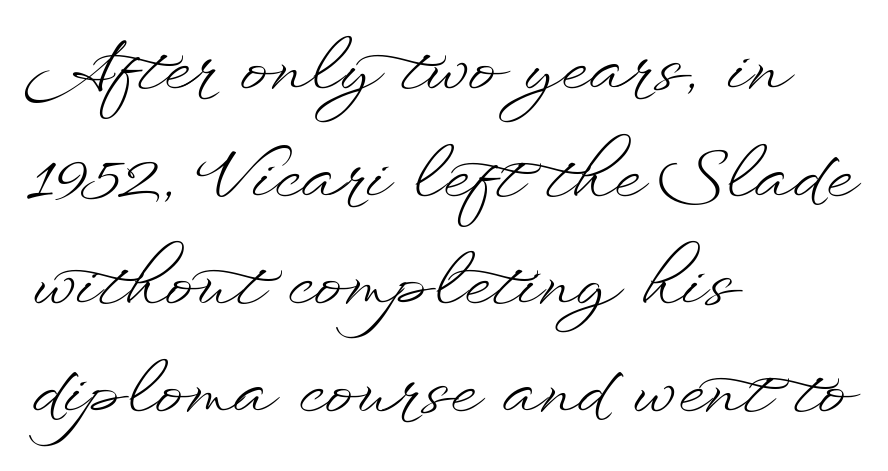
The image shows 69 px light, wide type; set left-aligned, normal line spacing (1.56x), normal letter spacing, not underlined; low stroke contrast and a small x-height.
